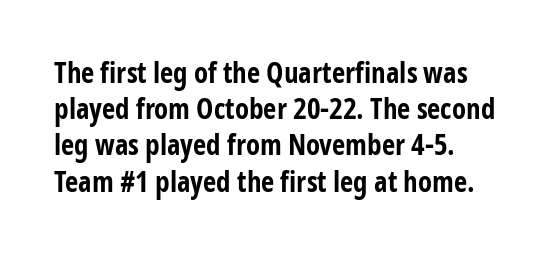
{"serif": "no", "italic": "no", "bold": "yes", "weight": "bold", "width": "condensed", "stroke_contrast": "low", "x_height": "medium", "monospaced": "no", "underline": "no", "align": "left", "line_spacing": "normal", "line_spacing_ratio": 1.25, "letter_spacing": "normal", "letter_spacing_em": 0.0, "glyph_px": 29}
